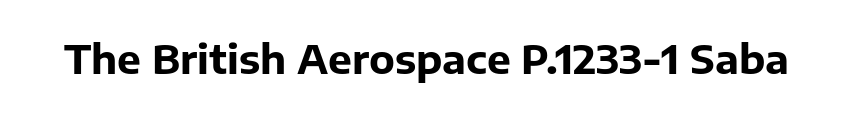
{"serif": "no", "italic": "no", "bold": "yes", "weight": "bold", "width": "normal", "stroke_contrast": "low", "x_height": "medium", "monospaced": "no", "underline": "no", "letter_spacing": "normal", "letter_spacing_em": 0.0, "glyph_px": 40}
